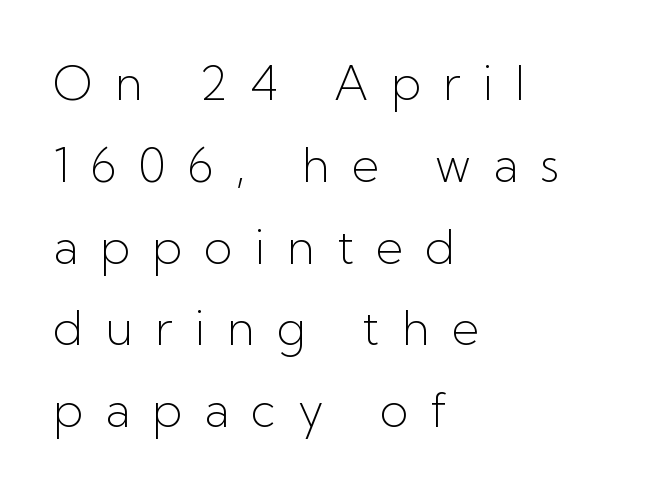
{"serif": "no", "italic": "no", "bold": "no", "weight": "light", "width": "normal", "stroke_contrast": "low", "x_height": "medium", "monospaced": "no", "underline": "no", "align": "left", "line_spacing_ratio": 1.74, "letter_spacing": "wide", "letter_spacing_em": 0.47, "glyph_px": 47}
